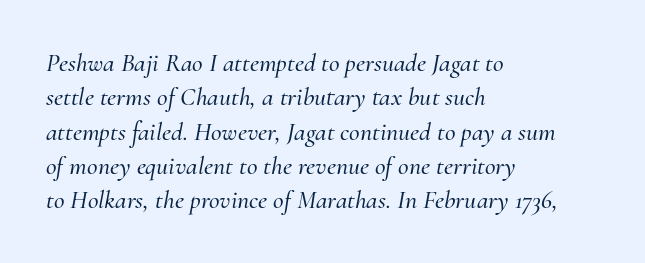
Q: Is the text italic (slanted)? A: Yes, it leans right by about 10 degrees.
Q: Is the text underlined? A: No.
Q: How is the paragraph aligned? A: Left-aligned.
Q: Is the spacing between letters normal or unusually wide? A: Normal.
Q: Is the spacing between lines tight, normal or loose? A: Normal.
